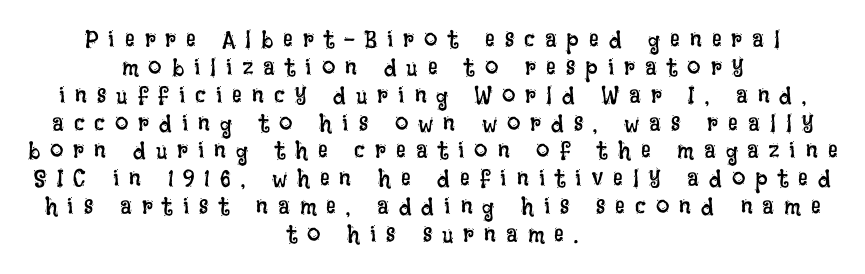
The image shows 24 px text type, upright; set centered, line spacing 1.16x, unusually wide letter spacing (+0.42 em), not underlined.
